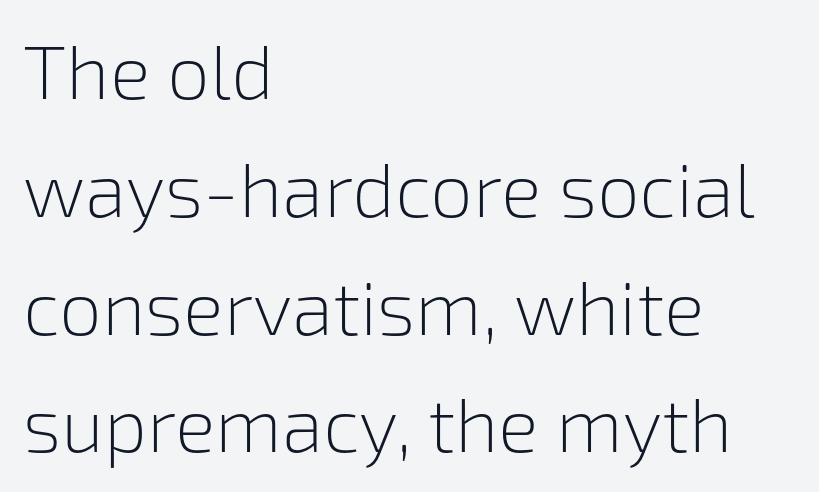
The image shows 76 px light sans-serif type, upright; set left-aligned, normal line spacing (1.55x), normal letter spacing, not underlined; low stroke contrast and a medium x-height.
